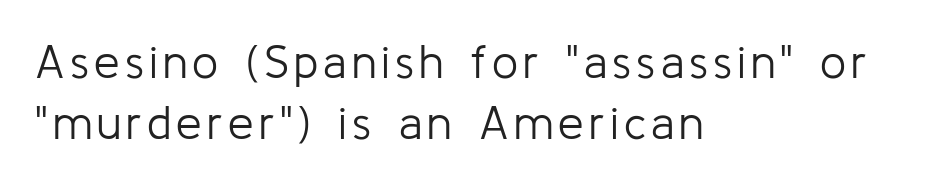
Q: Is the text bold? A: No.
Q: Is the text italic (slanted)? A: No, it is upright.
Q: Is the typeface a serif or a sans-serif typeface? A: Sans-serif.
Q: Is the text underlined? A: No.
Q: How is the paragraph aligned? A: Left-aligned.
Q: Is the spacing between lines tight, normal or loose? A: Normal.
Q: Width (condensed, normal, or wide)? A: Normal.
Q: Stroke contrast? A: Low.
Q: x-height? A: Medium.
Q: Monospaced? A: No.
